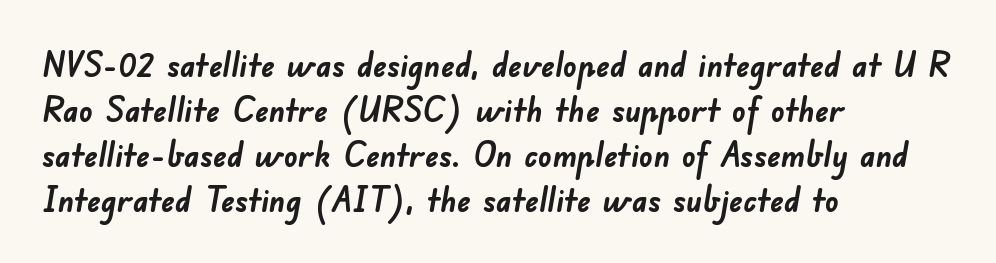
The image shows 34 px semibold sans-serif type; set left-aligned, normal line spacing (1.32x), normal letter spacing, not underlined; low stroke contrast and a small x-height.
